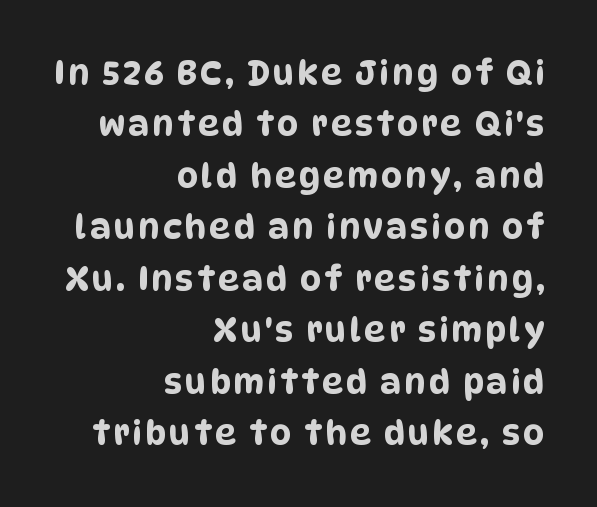
Examine the stroke ends and you'll find no serifs. Varying glyph widths throughout — classic text-font behaviour. Descender tails drop into unmarked territory. A typesetter would call this leading conventional body-copy spacing.
